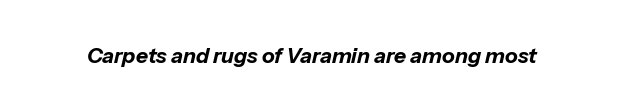
Looking at the ascenders, they clearly lean. The zone under the glyphs is completely vacant. There is no visible air inserted between adjacent glyphs. Pretty heavy lettering here — definitely bold.
